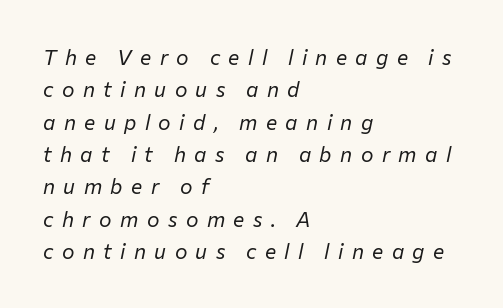
{"italic": "yes", "lean": "right", "slant_degrees": 12, "bold": "no", "underline": "no", "align": "left", "line_spacing": "normal", "line_spacing_ratio": 1.54, "letter_spacing": "wide", "letter_spacing_em": 0.4, "glyph_px": 21}
